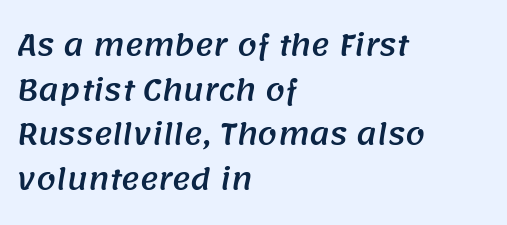
Q: Is the typeface a serif or a sans-serif typeface? A: Sans-serif.
Q: Is the text underlined? A: No.
Q: How is the paragraph aligned? A: Left-aligned.
Q: Is the spacing between letters normal or unusually wide? A: Normal.
Q: Is the spacing between lines tight, normal or loose? A: Normal.
Q: Width (condensed, normal, or wide)? A: Normal.
Q: Stroke contrast? A: Medium.
Q: x-height? A: Large.
Q: Monospaced? A: No.
